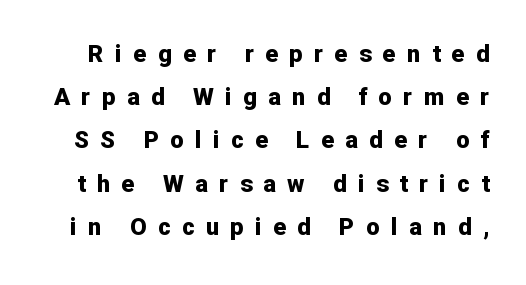
Unmarked baselines from the first word to the last. Rendered with straight, roman letterforms. This sample uses expanded letter spacing, leaving extra air between glyphs. Does the weight exceed regular? Yes, all the way to bold.
